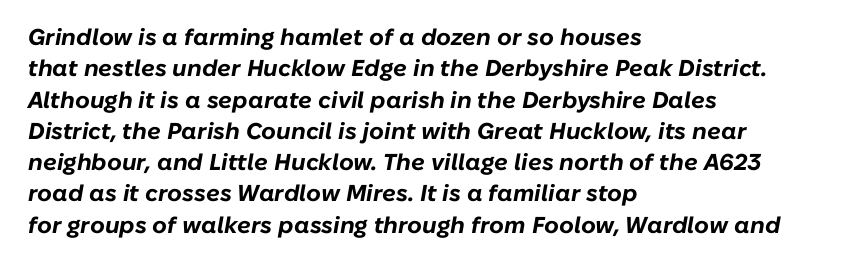
Q: Is the text bold? A: Yes.
Q: Is the text italic (slanted)? A: Yes, it leans right by about 10 degrees.
Q: Is the text underlined? A: No.
Q: How is the paragraph aligned? A: Left-aligned.
Q: Is the spacing between letters normal or unusually wide? A: Normal.
Q: Is the spacing between lines tight, normal or loose? A: Normal.
